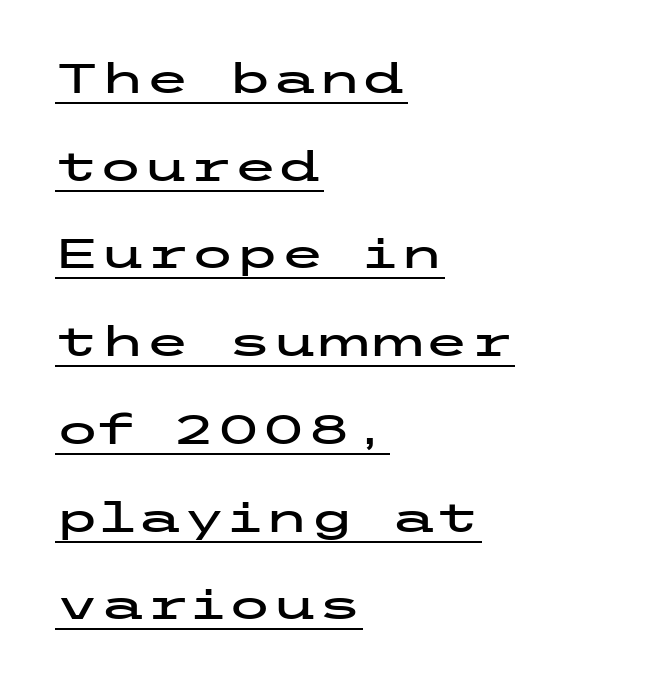
{"serif": "no", "italic": "no", "width": "wide", "stroke_contrast": "low", "x_height": "medium", "underline": "yes", "align": "left", "line_spacing": "loose", "line_spacing_ratio": 2.14, "letter_spacing": "normal", "letter_spacing_em": 0.0, "glyph_px": 41}
